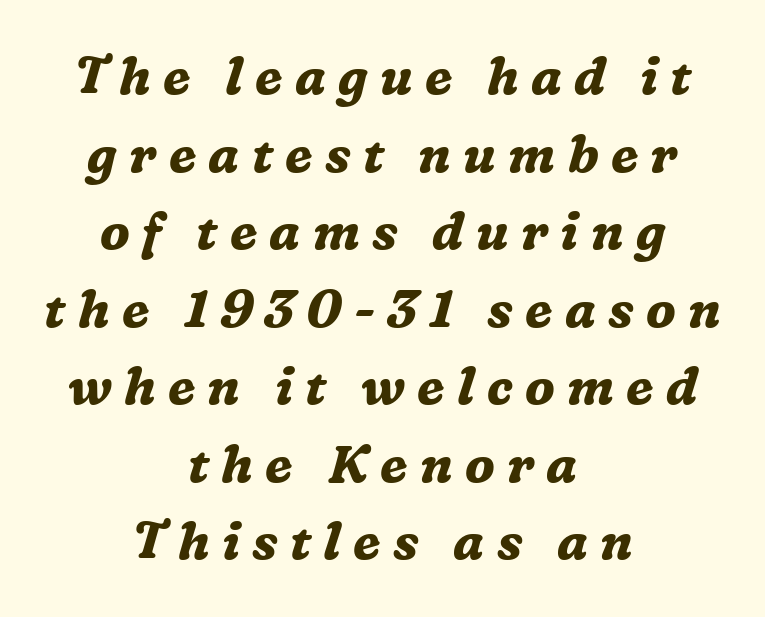
Substantial extra tracking has been applied to these lines. The rendering uses a bold face; every stroke is thick and dark. Emphasis-style slanted type is in use. The passage shown is typeset with a serif family.
